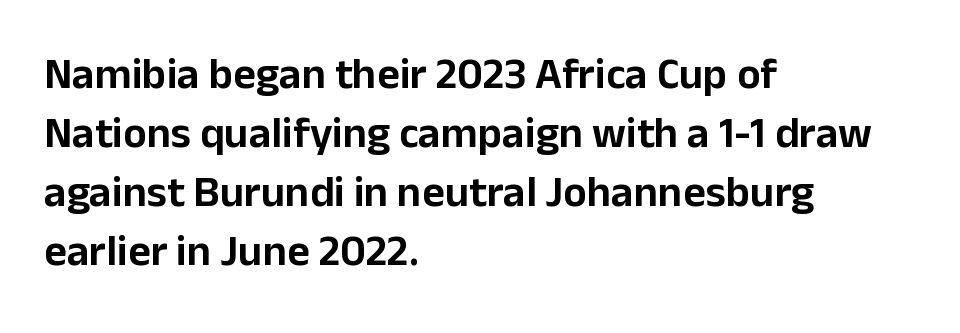
Q: Is the text italic (slanted)? A: No, it is upright.
Q: Is the typeface a serif or a sans-serif typeface? A: Sans-serif.
Q: Is the text underlined? A: No.
Q: How is the paragraph aligned? A: Left-aligned.
Q: Is the spacing between letters normal or unusually wide? A: Normal.
Q: Is the spacing between lines tight, normal or loose? A: Normal.
Q: Width (condensed, normal, or wide)? A: Normal.
Q: Stroke contrast? A: Low.
Q: x-height? A: Medium.
Q: Monospaced? A: No.
